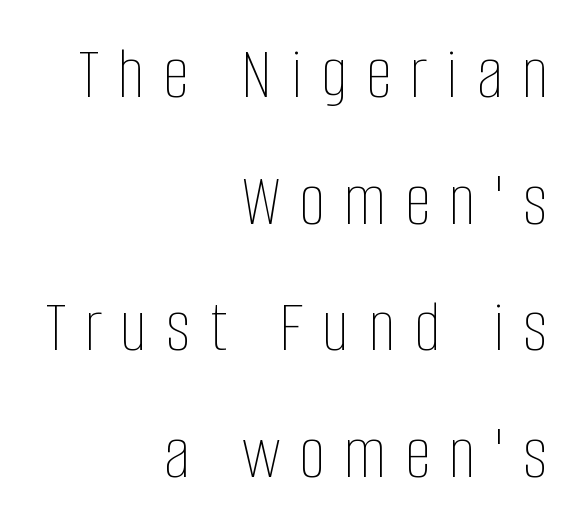
The image shows 75 px thin, condensed type, upright; set right-aligned, normal line spacing (1.69x), unusually wide letter spacing (+0.25 em), not underlined; low stroke contrast and a large x-height.
